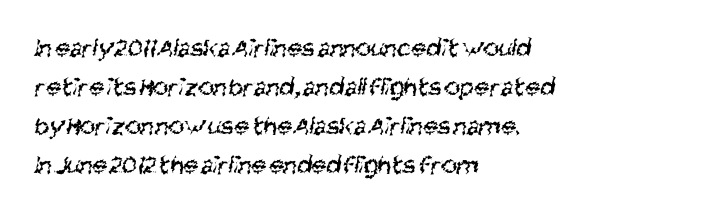
The image shows 27 px text type; set left-aligned, normal line spacing (1.44x), normal letter spacing, not underlined.
